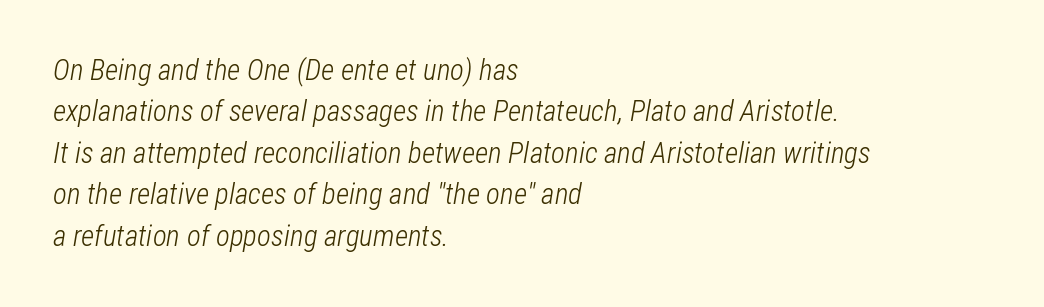
Q: Is the text bold? A: No.
Q: Is the text italic (slanted)? A: Yes, it leans right by about 12 degrees.
Q: Is the text underlined? A: No.
Q: How is the paragraph aligned? A: Left-aligned.
Q: Is the spacing between letters normal or unusually wide? A: Normal.
Q: Is the spacing between lines tight, normal or loose? A: Normal.
Q: Width (condensed, normal, or wide)? A: Condensed.
Q: Stroke contrast? A: Low.
Q: x-height? A: Medium.
Q: Monospaced? A: No.
